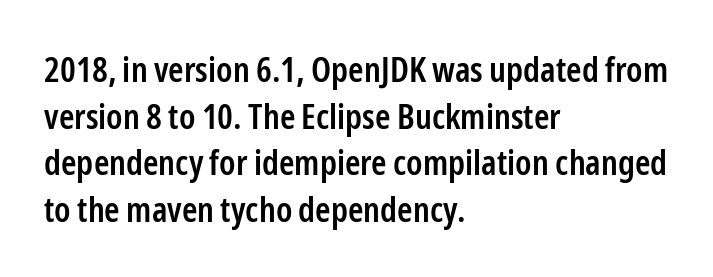
{"serif": "no", "italic": "no", "bold": "semi", "weight": "semibold", "width": "condensed", "stroke_contrast": "low", "x_height": "medium", "monospaced": "no", "underline": "no", "align": "left", "line_spacing": "normal", "line_spacing_ratio": 1.33, "letter_spacing": "normal", "letter_spacing_em": 0.0, "glyph_px": 35}
